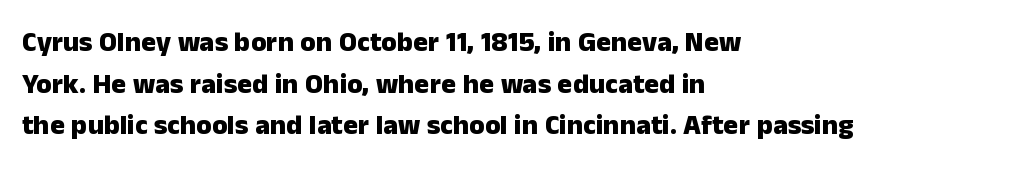
Q: Is the text bold? A: Yes.
Q: Is the text italic (slanted)? A: No, it is upright.
Q: Is the typeface a serif or a sans-serif typeface? A: Sans-serif.
Q: Is the text underlined? A: No.
Q: How is the paragraph aligned? A: Left-aligned.
Q: Is the spacing between letters normal or unusually wide? A: Normal.
Q: Is the spacing between lines tight, normal or loose? A: Normal.
Q: Width (condensed, normal, or wide)? A: Normal.
Q: Stroke contrast? A: Low.
Q: x-height? A: Medium.
Q: Monospaced? A: No.
